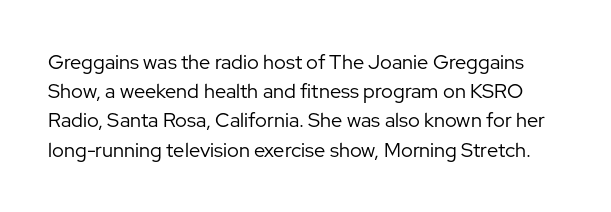
{"italic": "no", "bold": "no", "underline": "no", "line_spacing": "normal", "line_spacing_ratio": 1.46, "letter_spacing": "normal", "letter_spacing_em": 0.0, "glyph_px": 20}
